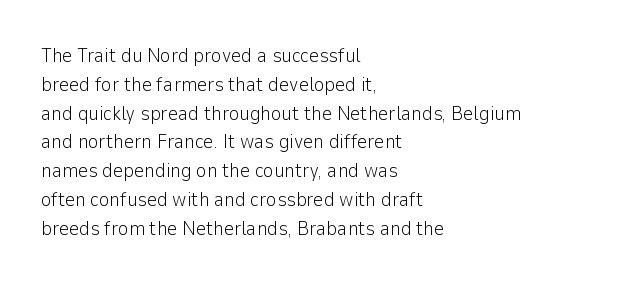
Q: Is the text bold? A: No.
Q: Is the text italic (slanted)? A: No, it is upright.
Q: Is the text underlined? A: No.
Q: How is the paragraph aligned? A: Left-aligned.
Q: Is the spacing between letters normal or unusually wide? A: Normal.
Q: Is the spacing between lines tight, normal or loose? A: Normal.
